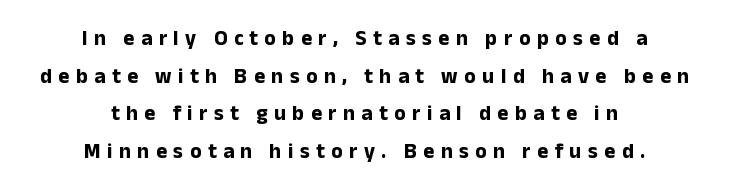
Q: Is the text bold? A: Yes.
Q: Is the text italic (slanted)? A: No, it is upright.
Q: Is the text underlined? A: No.
Q: How is the paragraph aligned? A: Centered.
Q: Is the spacing between letters normal or unusually wide? A: Unusually wide.
